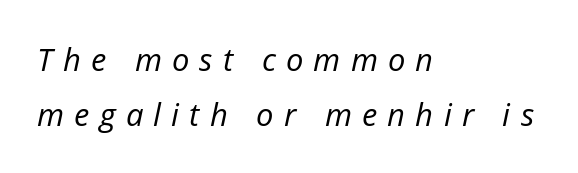
Every row of glyphs begins at an identical x-position on the left. Observe the lean: these are italic letterforms. The strip under each line holds only bare page. This is not heavy type; no bold has been used.
